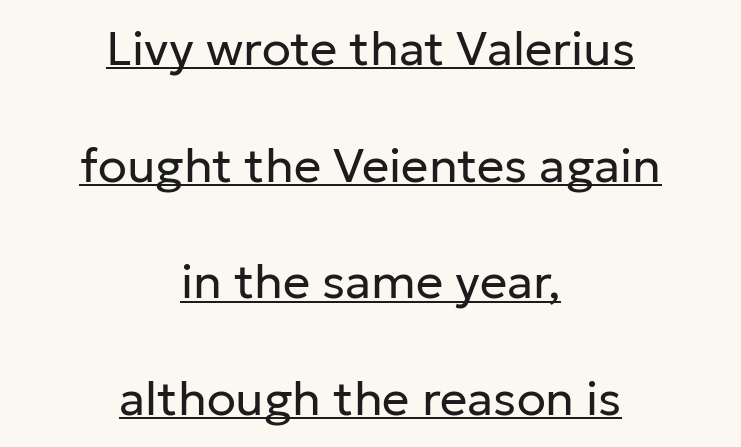
Q: Is the text bold? A: No.
Q: Is the text italic (slanted)? A: No, it is upright.
Q: Is the typeface a serif or a sans-serif typeface? A: Sans-serif.
Q: Is the text underlined? A: Yes.
Q: How is the paragraph aligned? A: Centered.
Q: Is the spacing between letters normal or unusually wide? A: Normal.
Q: Is the spacing between lines tight, normal or loose? A: Loose.
Q: Width (condensed, normal, or wide)? A: Normal.
Q: Stroke contrast? A: Low.
Q: x-height? A: Medium.
Q: Monospaced? A: No.
